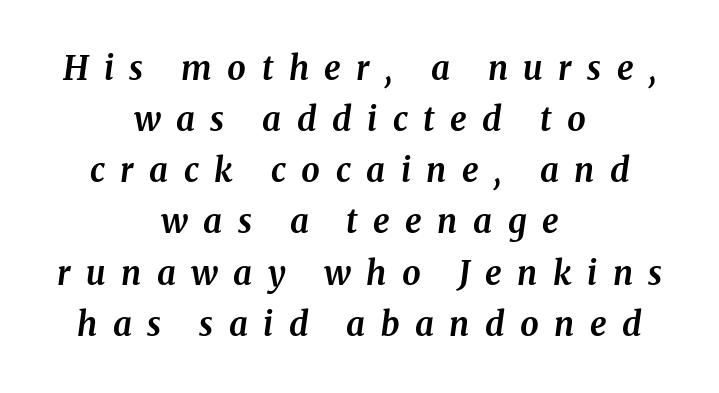
Q: Is the text bold? A: Yes.
Q: Is the text italic (slanted)? A: Yes, it leans right by about 8 degrees.
Q: Is the text underlined? A: No.
Q: How is the paragraph aligned? A: Centered.
Q: Is the spacing between letters normal or unusually wide? A: Unusually wide.
Q: Is the spacing between lines tight, normal or loose? A: Normal.
Q: Width (condensed, normal, or wide)? A: Normal.
Q: Stroke contrast? A: Medium.
Q: x-height? A: Medium.
Q: Monospaced? A: No.
